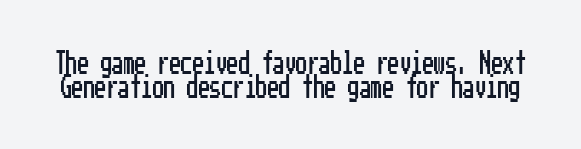
Q: Is the text italic (slanted)? A: No, it is upright.
Q: Is the text underlined? A: No.
Q: Is the spacing between letters normal or unusually wide? A: Normal.
Q: Is the spacing between lines tight, normal or loose? A: Tight.
